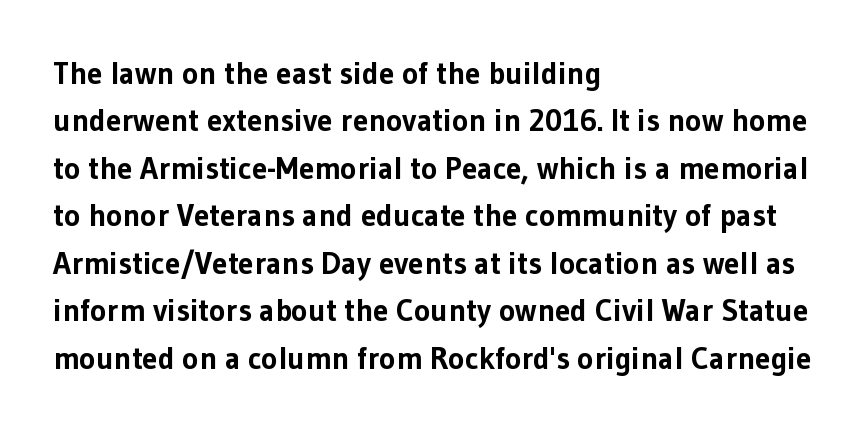
The image shows 31 px bold sans-serif type, upright; set left-aligned, normal line spacing (1.53x), normal letter spacing, not underlined; low stroke contrast and a medium x-height.
